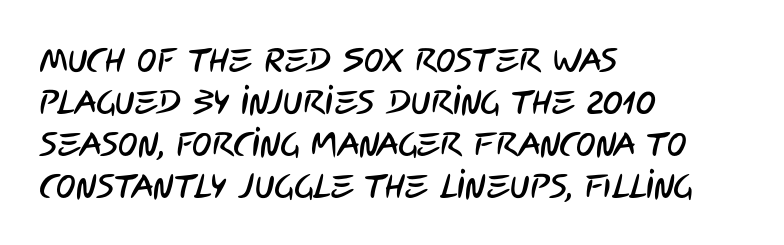
{"serif": "no", "width": "condensed", "stroke_contrast": "low", "x_height": "large", "monospaced": "no", "underline": "no", "align": "left", "line_spacing": "normal", "line_spacing_ratio": 1.27, "letter_spacing": "normal", "letter_spacing_em": 0.0, "glyph_px": 33}
